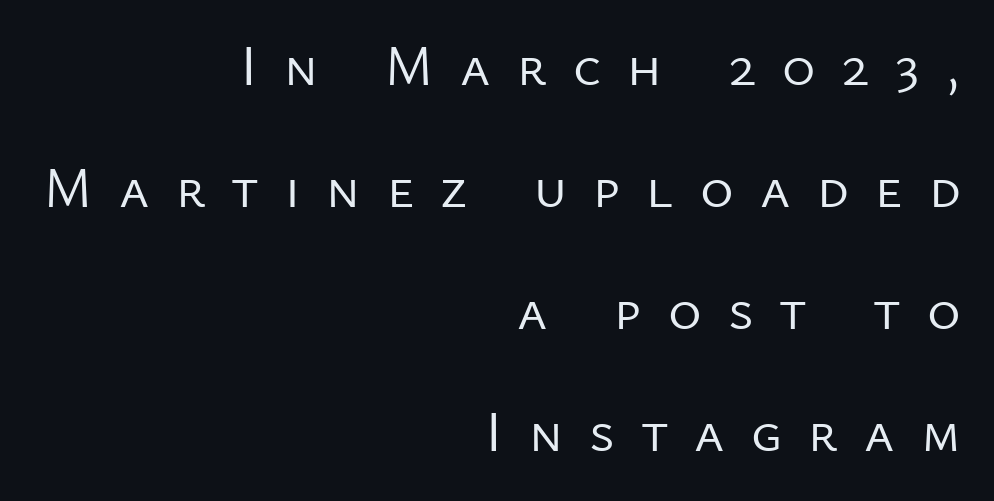
Q: Is the text bold? A: No.
Q: Is the text italic (slanted)? A: No, it is upright.
Q: Is the typeface a serif or a sans-serif typeface? A: Sans-serif.
Q: Is the text underlined? A: No.
Q: How is the paragraph aligned? A: Right-aligned.
Q: Is the spacing between letters normal or unusually wide? A: Unusually wide.
Q: Is the spacing between lines tight, normal or loose? A: Loose.
Q: Width (condensed, normal, or wide)? A: Normal.
Q: Stroke contrast? A: Low.
Q: x-height? A: Medium.
Q: Monospaced? A: No.
